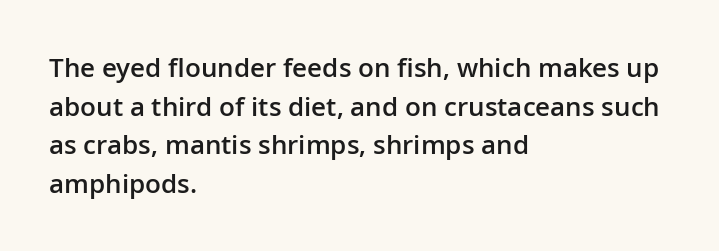
What stands out about the letter spacing? Nothing — it is the standard amount. Where is the straight margin? On the left. The glyphs are unaccompanied by any horizontal stroke below them. Is there any slant? The stems are plumb. The leading is moderate, giving the passage an even texture.
